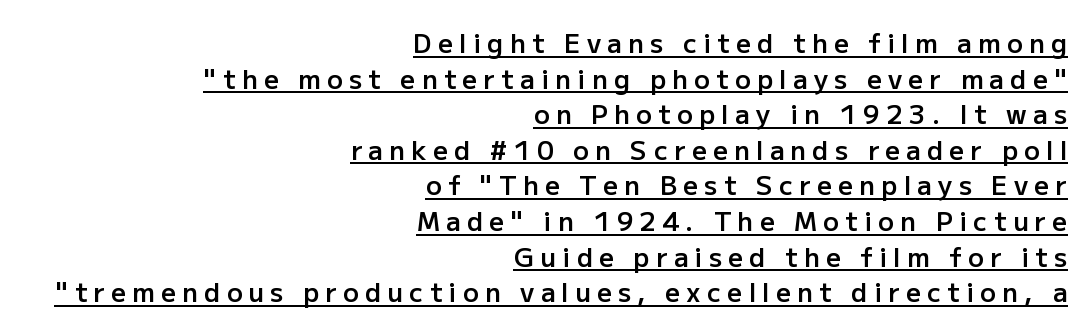
{"italic": "no", "bold": "semi", "underline": "yes", "align": "right", "line_spacing": "normal", "line_spacing_ratio": 1.37, "letter_spacing": "wide", "letter_spacing_em": 0.24, "glyph_px": 26}
